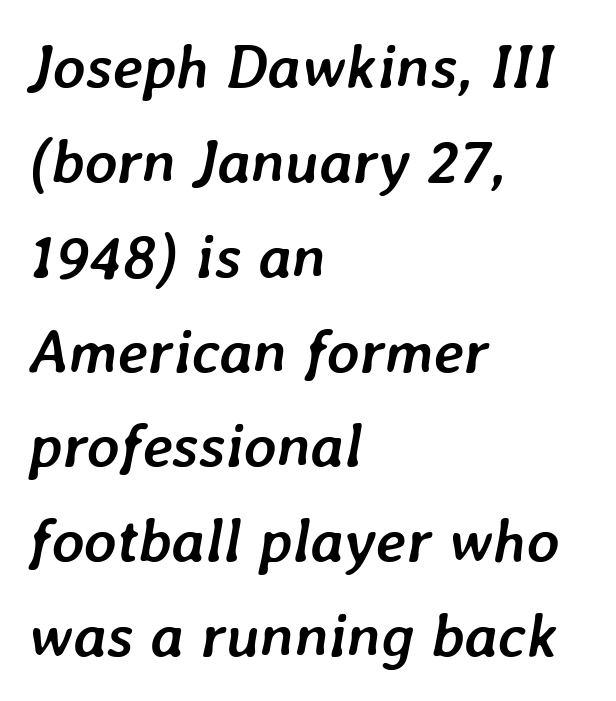
The image shows 62 px semibold type, italic (leaning right); set left-aligned, normal line spacing (1.53x), normal letter spacing, not underlined; low stroke contrast and a medium x-height.
